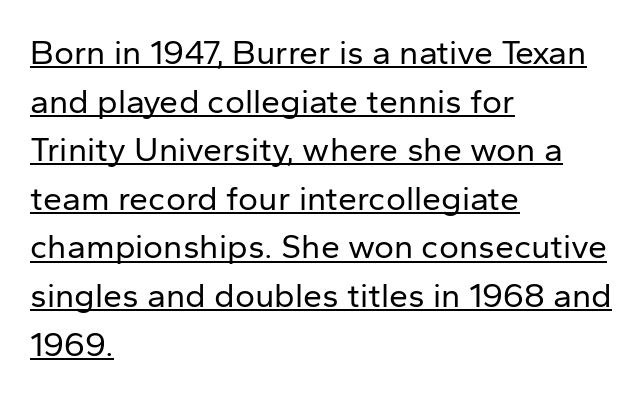
The image shows 34 px regular-weight sans-serif type, upright; set left-aligned, normal line spacing (1.43x), normal letter spacing, underlined; low stroke contrast and a medium x-height.
